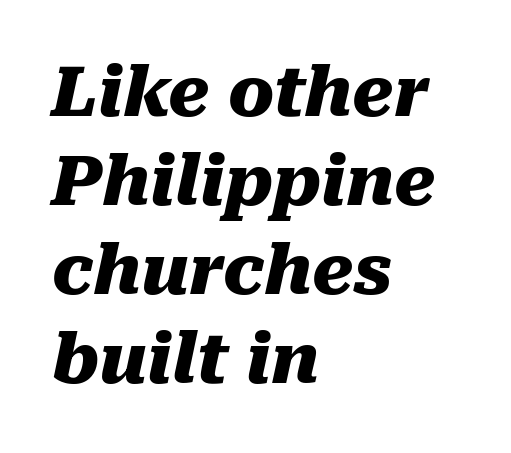
{"italic": "yes", "lean": "right", "slant_degrees": 10, "bold": "yes", "weight": "heavy", "width": "normal", "stroke_contrast": "medium", "x_height": "medium", "monospaced": "no", "underline": "no", "align": "left", "line_spacing": "normal", "line_spacing_ratio": 1.29, "letter_spacing": "normal", "letter_spacing_em": 0.0, "glyph_px": 69}
